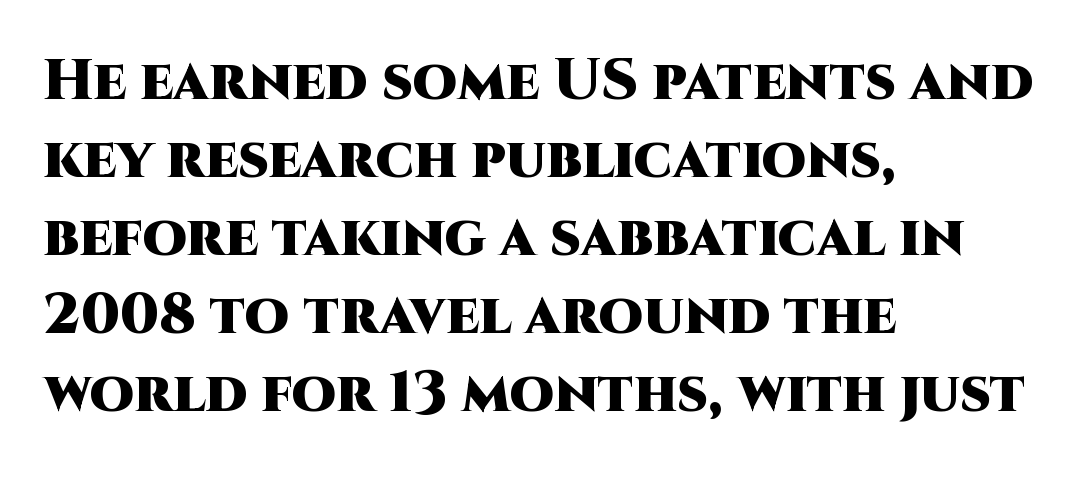
Q: Is the text bold? A: Yes.
Q: Is the text italic (slanted)? A: No, it is upright.
Q: Is the typeface a serif or a sans-serif typeface? A: Sans-serif.
Q: Is the text underlined? A: No.
Q: How is the paragraph aligned? A: Left-aligned.
Q: Is the spacing between letters normal or unusually wide? A: Normal.
Q: Is the spacing between lines tight, normal or loose? A: Normal.
Q: Width (condensed, normal, or wide)? A: Normal.
Q: Stroke contrast? A: High.
Q: x-height? A: Large.
Q: Monospaced? A: No.
